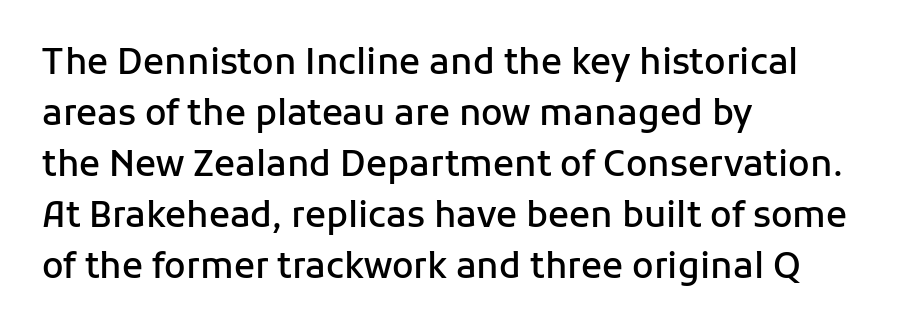
Is the block centered? No — it sits flush against the left margin. Bold? Not quite — semibold, heavier than regular but stopping short. The letters advance in unequal steps, a hallmark of proportional type. Type without underlining. Vertical spacing — default.
